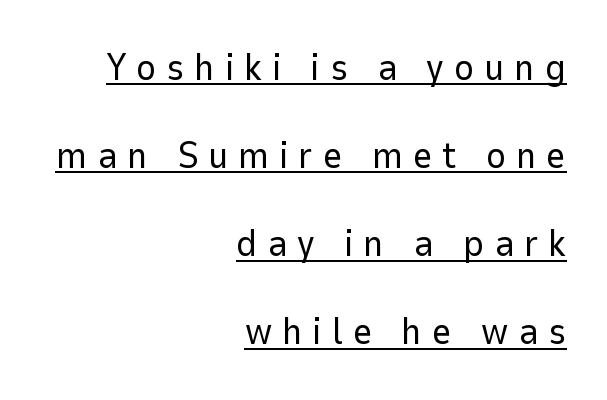
{"serif": "no", "italic": "no", "bold": "no", "weight": "regular", "width": "normal", "stroke_contrast": "low", "x_height": "medium", "monospaced": "no", "underline": "yes", "align": "right", "line_spacing": "loose", "line_spacing_ratio": 2.32, "letter_spacing": "wide", "letter_spacing_em": 0.26, "glyph_px": 38}
